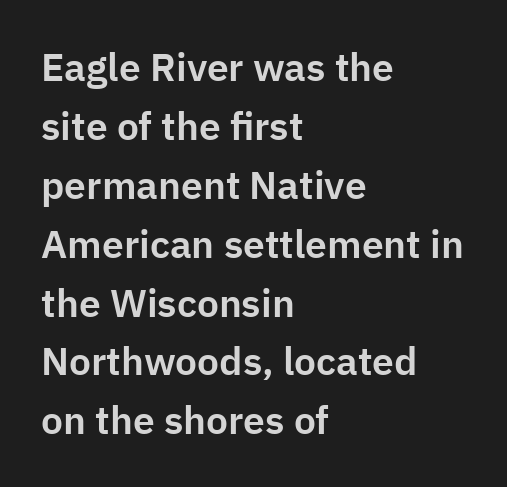
{"serif": "no", "italic": "no", "width": "normal", "stroke_contrast": "low", "x_height": "medium", "monospaced": "no", "underline": "no", "align": "left", "line_spacing": "normal", "line_spacing_ratio": 1.51, "letter_spacing": "normal", "letter_spacing_em": 0.0, "glyph_px": 39}
